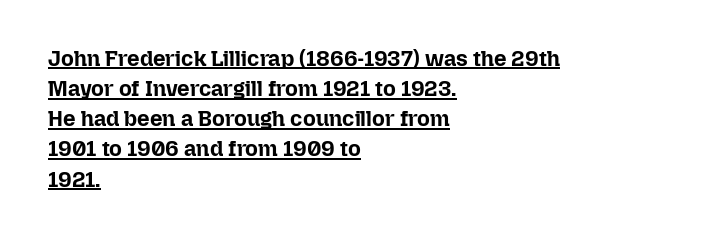
Short and long lines alike share a common starting point at left. This sample uses plain, unmodified letter spacing. How heavy is the stroke? Heavy — this is a bold. Tall strokes in this sample are plumb rather than angled.
